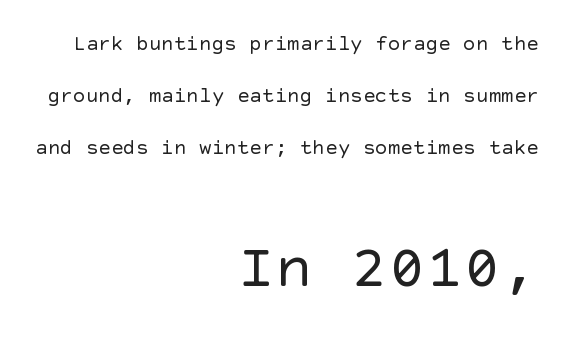
{"serif": "no", "italic": "no", "bold": "no", "weight": "regular", "width": "normal", "x_height": "large", "underline": "no", "align": "right", "line_spacing": "loose", "line_spacing_ratio": 2.48, "letter_spacing": "normal", "letter_spacing_em": 0.0, "larger_block": "second", "size_ratio": 3.0, "glyph_px": 63}
